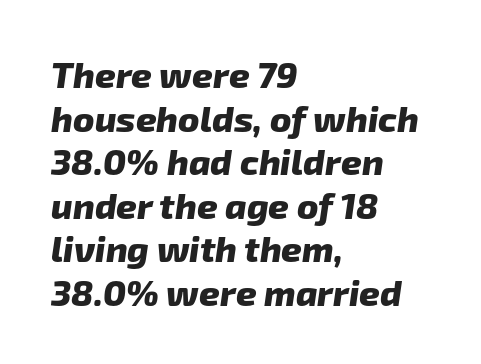
The passage shown is emphatically bold. Horizontal alignment here is leftward, the default for most running prose. Characters follow at the spacing the type designer built in. Plain, unruled lines of type. Check where the strokes stop: nothing finishes them off — pure sans.
